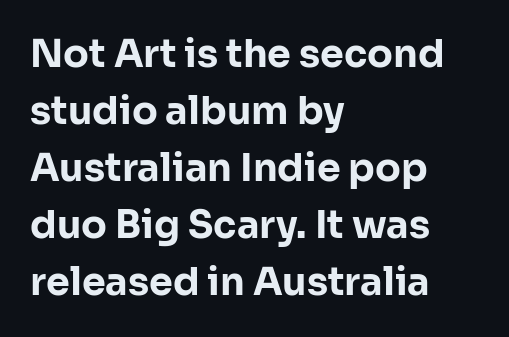
The image shows 38 px bold sans-serif type, upright; set left-aligned, normal line spacing (1.5x), normal letter spacing, not underlined; low stroke contrast and a medium x-height.
